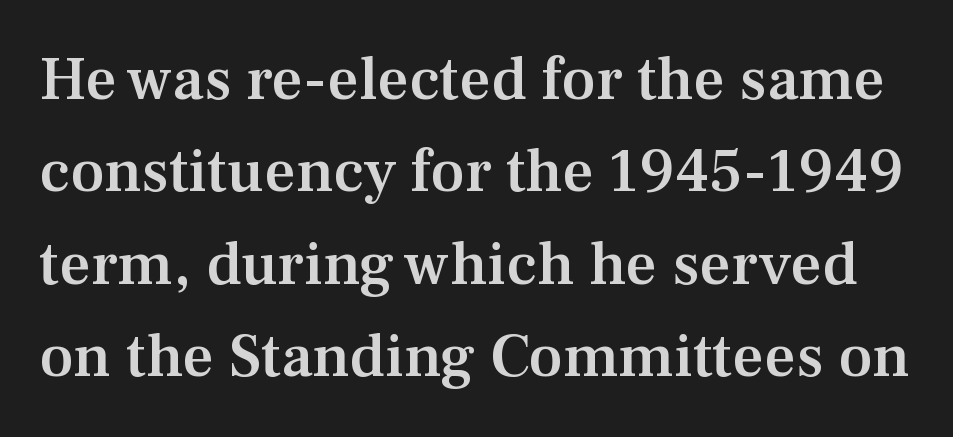
The image shows 62 px semibold serif type, upright; set normal line spacing (1.49x), normal letter spacing, not underlined; medium stroke contrast and a medium x-height.
